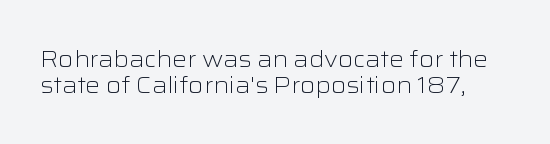
{"italic": "no", "bold": "no", "underline": "no", "line_spacing": "tight", "line_spacing_ratio": 1.11, "letter_spacing": "normal", "letter_spacing_em": 0.0, "glyph_px": 23}
